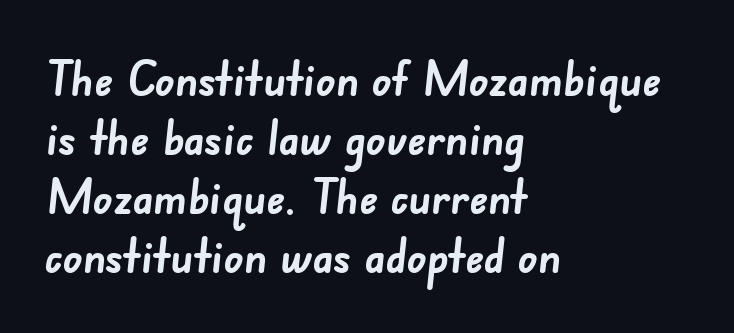
{"serif": "no", "bold": "yes", "weight": "semibold", "width": "normal", "stroke_contrast": "low", "x_height": "small", "monospaced": "no", "underline": "no", "align": "left", "line_spacing_ratio": 1.23, "letter_spacing": "normal", "letter_spacing_em": 0.0, "glyph_px": 48}
